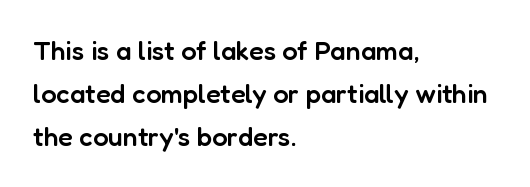
{"italic": "no", "bold": "semi", "underline": "no", "align": "left", "line_spacing": "normal", "line_spacing_ratio": 1.6, "letter_spacing": "normal", "letter_spacing_em": 0.0, "glyph_px": 27}
